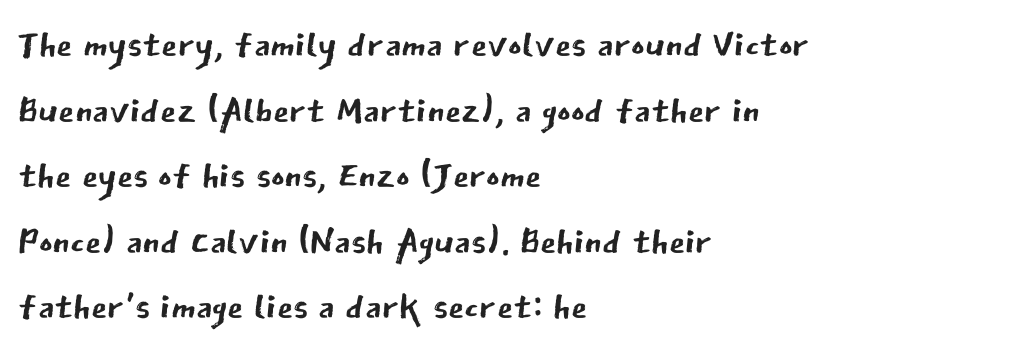
{"serif": "no", "italic": "no", "bold": "no", "weight": "regular", "width": "normal", "stroke_contrast": "low", "x_height": "medium", "monospaced": "no", "underline": "no", "align": "left", "line_spacing": "normal", "line_spacing_ratio": 1.26, "letter_spacing": "normal", "letter_spacing_em": 0.0, "glyph_px": 52}
